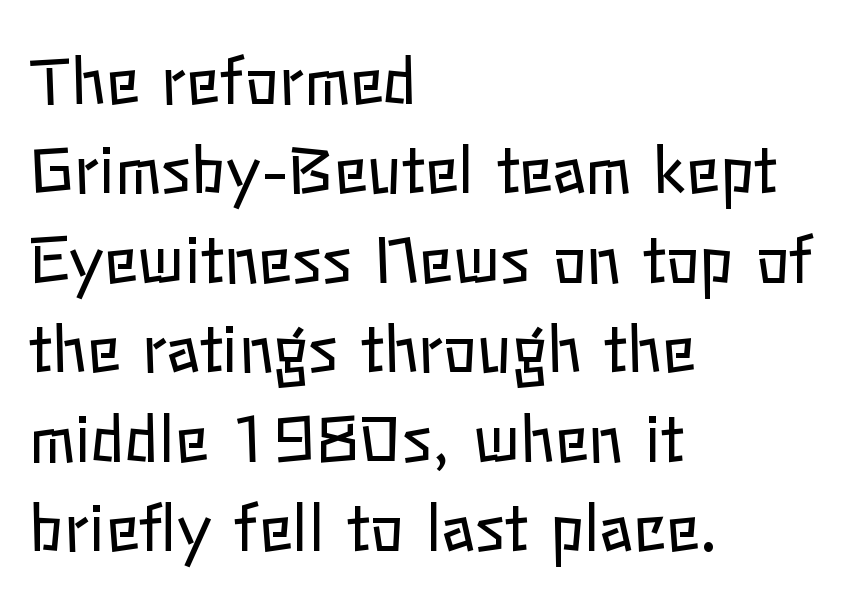
{"italic": "no", "bold": "no", "weight": "regular", "width": "normal", "stroke_contrast": "low", "x_height": "medium", "monospaced": "no", "underline": "no", "align": "left", "line_spacing": "normal", "line_spacing_ratio": 1.42, "letter_spacing": "normal", "letter_spacing_em": 0.0, "glyph_px": 63}
